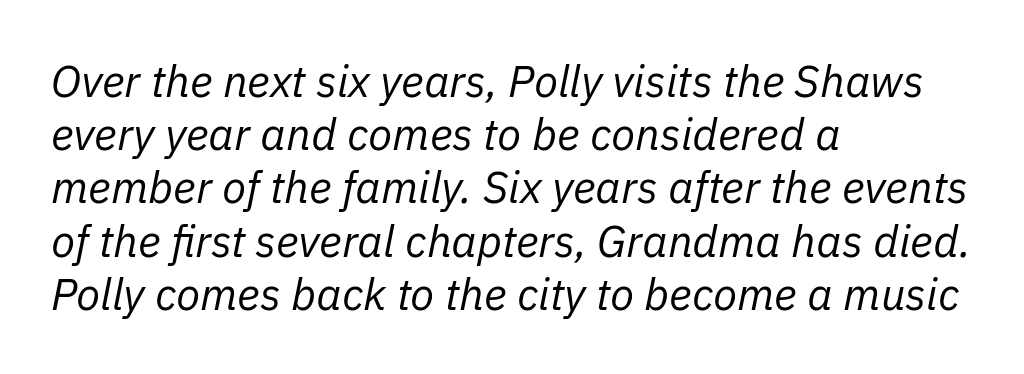
The image shows 44 px regular-weight type, italic (leaning right); set left-aligned, line spacing 1.21x, normal letter spacing, not underlined; low stroke contrast and a medium x-height.
